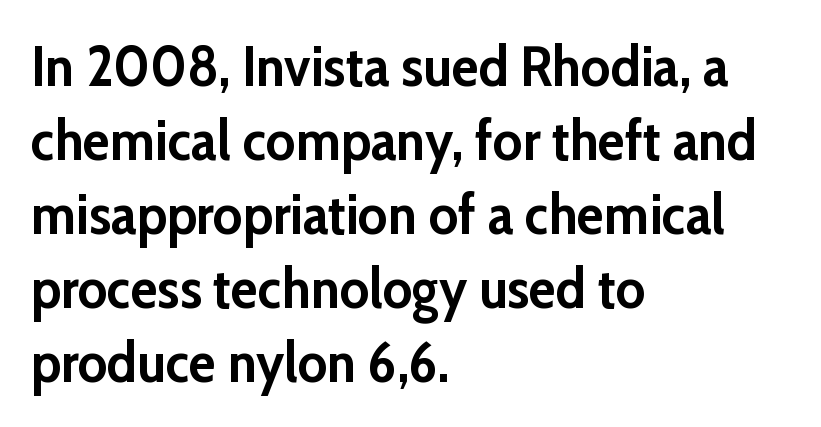
To sum up the face: it is a sans, with no serifs. This rendering features lettering with no underline. The lines in this sample share a left origin and differ only in where they stop. The typography opts for an upright posture over an oblique one. Note the varied advance widths — an 'i' is clearly narrower than an 'm'.
